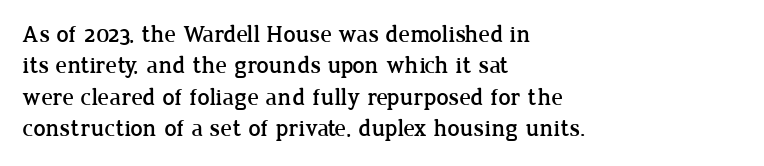
{"italic": "no", "underline": "no", "align": "left", "line_spacing": "normal", "line_spacing_ratio": 1.31, "letter_spacing": "normal", "letter_spacing_em": 0.0, "glyph_px": 24}
